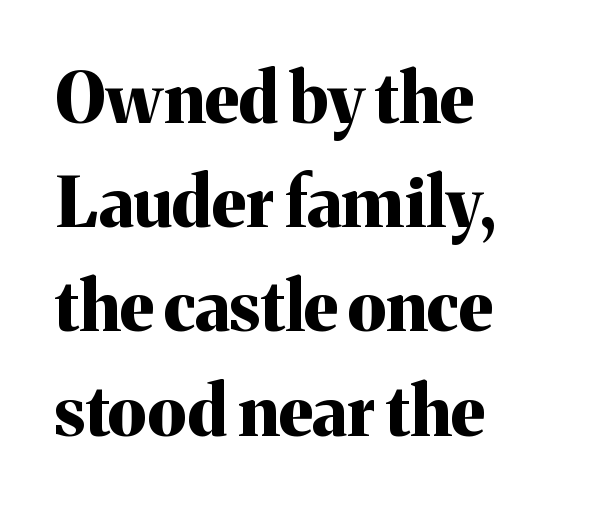
Check where the strokes stop: tiny serifs finish them off. The typography opts for an upright posture over an oblique one. You could not count columns in this text — the font is proportionally spaced. This rendering uses left alignment, leaving the right contour irregular. A typesetter would call this zero additional tracking. Rows of type keep a routine distance in the vertical direction.
